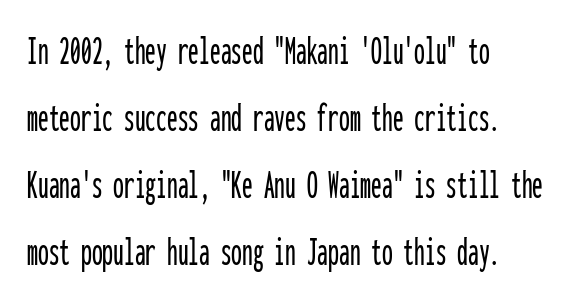
Q: Is the text italic (slanted)? A: No, it is upright.
Q: Is the typeface a serif or a sans-serif typeface? A: Sans-serif.
Q: Is the text underlined? A: No.
Q: How is the paragraph aligned? A: Left-aligned.
Q: Is the spacing between letters normal or unusually wide? A: Normal.
Q: Is the spacing between lines tight, normal or loose? A: Normal.
Q: Width (condensed, normal, or wide)? A: Condensed.
Q: Stroke contrast? A: Low.
Q: x-height? A: Medium.
Q: Monospaced? A: Yes.
